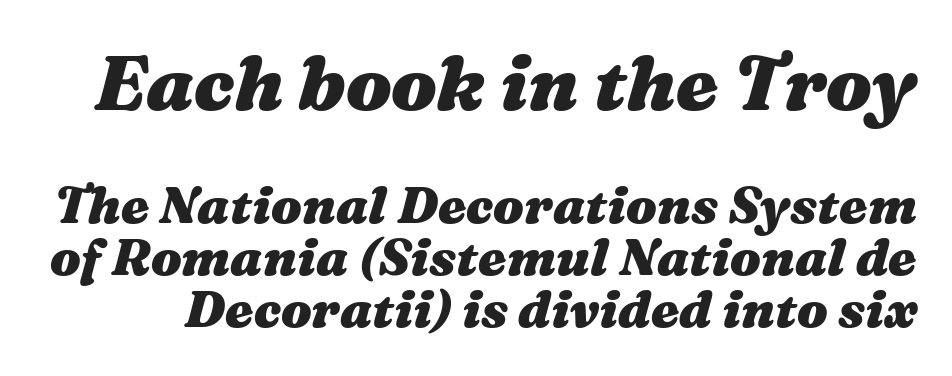
The strokes are fattened all the way to bold. If you drew a line through each stem, it would be angled. Block one is the big one; block two sits smaller underneath. The letters advance in unequal steps, a hallmark of proportional type. Very little white space separates one row of letters from the next. Decoration check: the copy has no underline.
